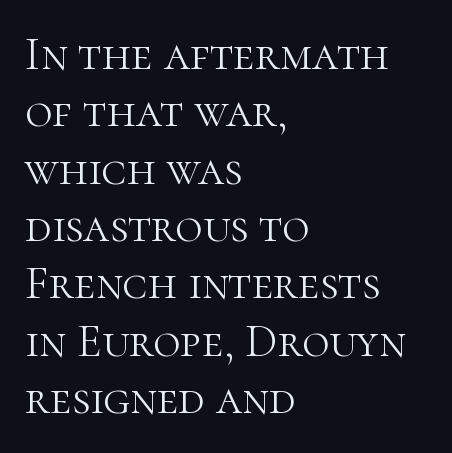
The type sits square on the baseline with zero lean. A typesetter would call this zero additional tracking. The strokes carry an ordinary text weight at most. The words here are not underlined. The font family rendered here belongs to the serif group. These lines are rendered in a variable-pitch font.
